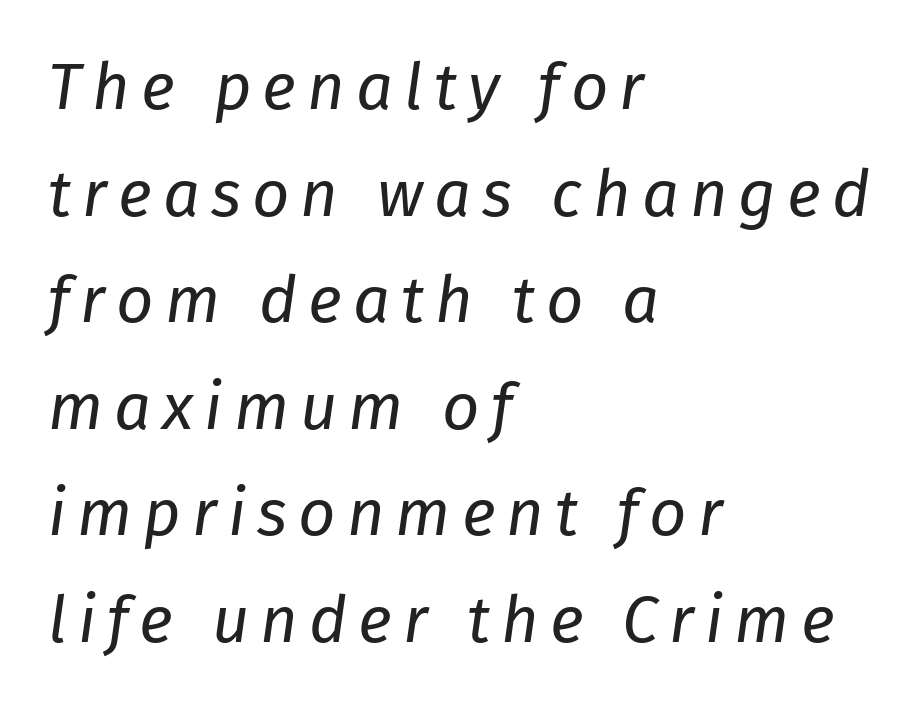
The image shows 65 px regular-weight type, italic (leaning right); set left-aligned, normal line spacing (1.64x), not underlined; low stroke contrast and a medium x-height.
